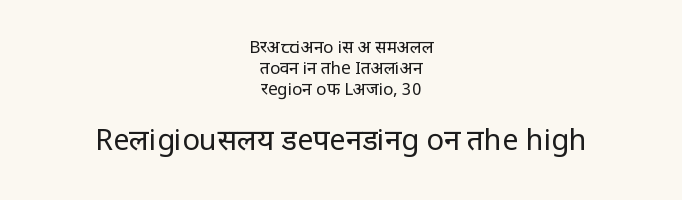
Q: Is the text bold? A: No.
Q: Is the text italic (slanted)? A: No, it is upright.
Q: Is the typeface a serif or a sans-serif typeface? A: Sans-serif.
Q: Is the text underlined? A: No.
Q: How is the paragraph aligned? A: Centered.
Q: Is the spacing between letters normal or unusually wide? A: Normal.
Q: Which block of text is set in a larger size, the first (top) or the second (bottom)? A: The second (bottom) one.
Q: Width (condensed, normal, or wide)? A: Condensed.
Q: Stroke contrast? A: Low.
Q: x-height? A: Large.
Q: Monospaced? A: No.
